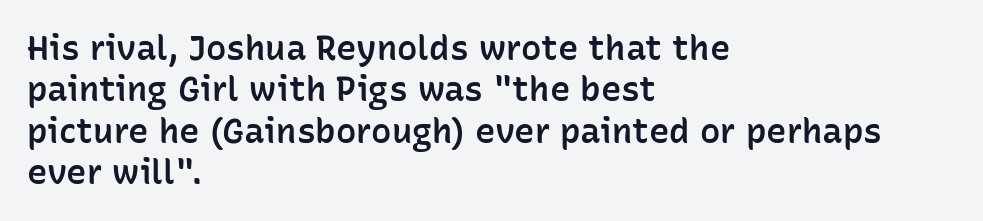
Q: Is the text bold? A: Semi-bold.
Q: Is the text italic (slanted)? A: No, it is upright.
Q: Is the typeface a serif or a sans-serif typeface? A: Sans-serif.
Q: Is the text underlined? A: No.
Q: How is the paragraph aligned? A: Left-aligned.
Q: Is the spacing between letters normal or unusually wide? A: Normal.
Q: Width (condensed, normal, or wide)? A: Normal.
Q: Stroke contrast? A: Low.
Q: x-height? A: Medium.
Q: Monospaced? A: No.
